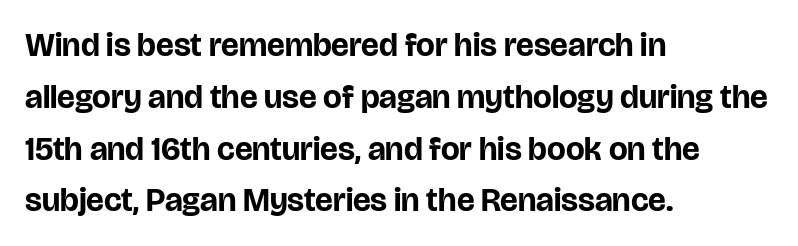
Q: Is the text bold? A: Yes.
Q: Is the text italic (slanted)? A: No, it is upright.
Q: Is the typeface a serif or a sans-serif typeface? A: Sans-serif.
Q: Is the text underlined? A: No.
Q: How is the paragraph aligned? A: Left-aligned.
Q: Is the spacing between letters normal or unusually wide? A: Normal.
Q: Is the spacing between lines tight, normal or loose? A: Normal.
Q: Width (condensed, normal, or wide)? A: Normal.
Q: Stroke contrast? A: Low.
Q: x-height? A: Large.
Q: Monospaced? A: No.
